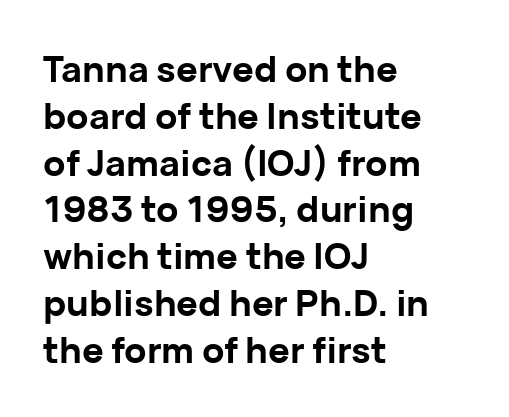
Q: Is the text bold? A: Yes.
Q: Is the text italic (slanted)? A: No, it is upright.
Q: Is the typeface a serif or a sans-serif typeface? A: Sans-serif.
Q: Is the text underlined? A: No.
Q: How is the paragraph aligned? A: Left-aligned.
Q: Is the spacing between letters normal or unusually wide? A: Normal.
Q: Is the spacing between lines tight, normal or loose? A: Normal.
Q: Width (condensed, normal, or wide)? A: Normal.
Q: Stroke contrast? A: Low.
Q: x-height? A: Medium.
Q: Monospaced? A: No.
